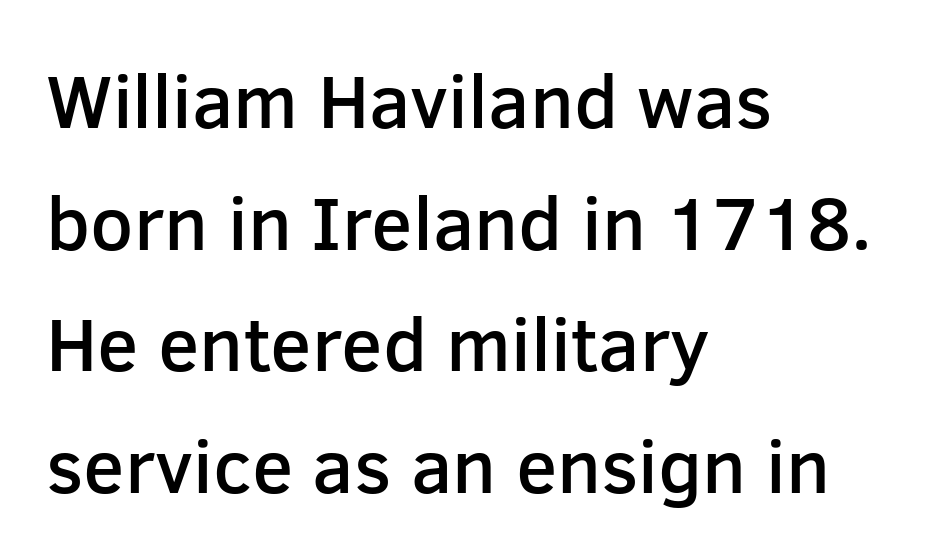
{"serif": "no", "italic": "no", "bold": "semi", "weight": "semibold", "width": "normal", "stroke_contrast": "low", "x_height": "medium", "monospaced": "no", "underline": "no", "align": "left", "line_spacing": "normal", "line_spacing_ratio": 1.6, "letter_spacing": "normal", "letter_spacing_em": 0.0, "glyph_px": 76}
